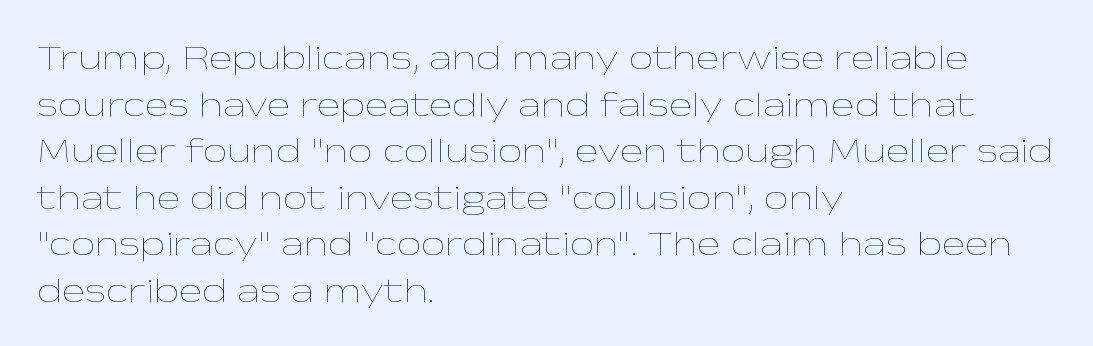
The image shows 35 px thin, wide type, upright; set left-aligned, normal line spacing (1.33x), normal letter spacing, not underlined; low stroke contrast and a medium x-height.
